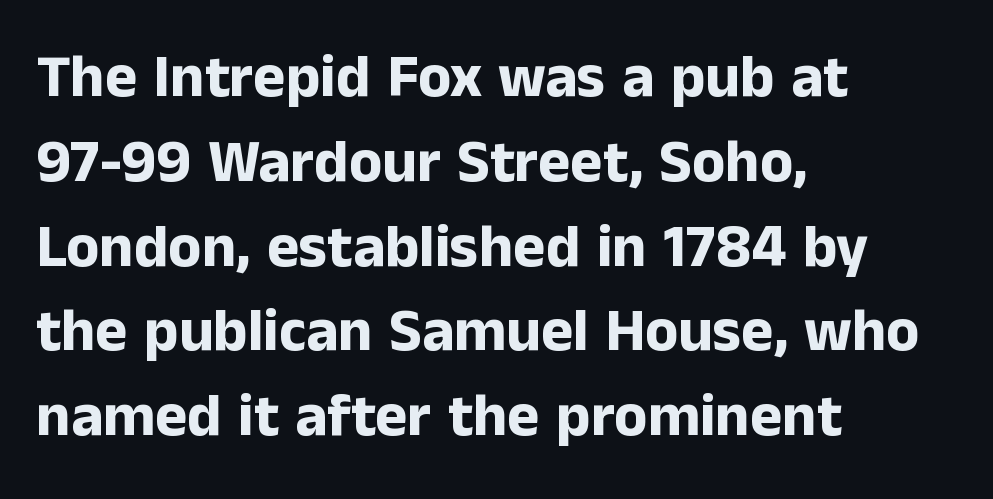
Q: Is the text bold? A: Yes.
Q: Is the text italic (slanted)? A: No, it is upright.
Q: Is the typeface a serif or a sans-serif typeface? A: Sans-serif.
Q: Is the text underlined? A: No.
Q: How is the paragraph aligned? A: Left-aligned.
Q: Is the spacing between letters normal or unusually wide? A: Normal.
Q: Is the spacing between lines tight, normal or loose? A: Normal.
Q: Width (condensed, normal, or wide)? A: Normal.
Q: Stroke contrast? A: Low.
Q: x-height? A: Medium.
Q: Monospaced? A: No.
